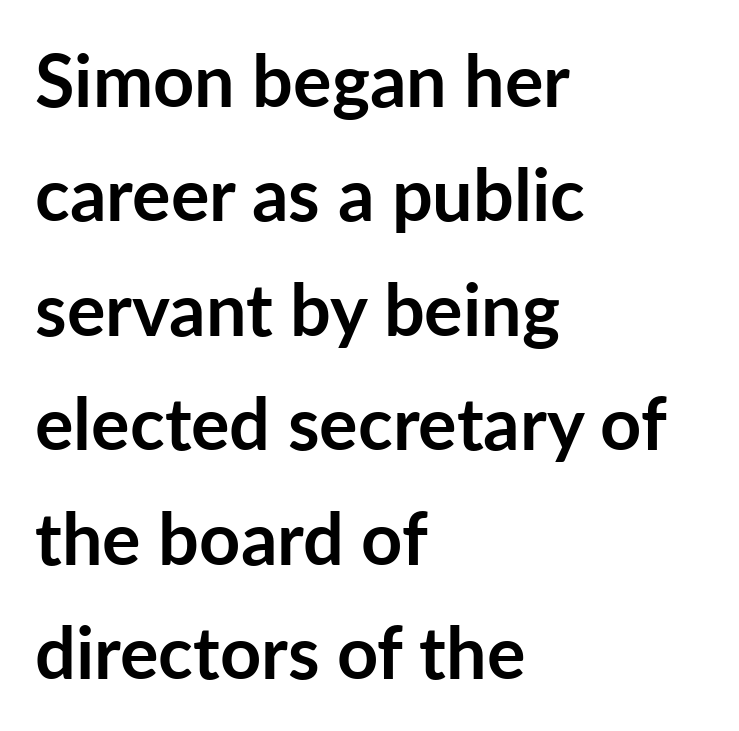
Q: Is the text bold? A: Yes.
Q: Is the text italic (slanted)? A: No, it is upright.
Q: Is the typeface a serif or a sans-serif typeface? A: Sans-serif.
Q: Is the text underlined? A: No.
Q: How is the paragraph aligned? A: Left-aligned.
Q: Is the spacing between letters normal or unusually wide? A: Normal.
Q: Is the spacing between lines tight, normal or loose? A: Normal.
Q: Width (condensed, normal, or wide)? A: Normal.
Q: Stroke contrast? A: Low.
Q: x-height? A: Medium.
Q: Monospaced? A: No.
